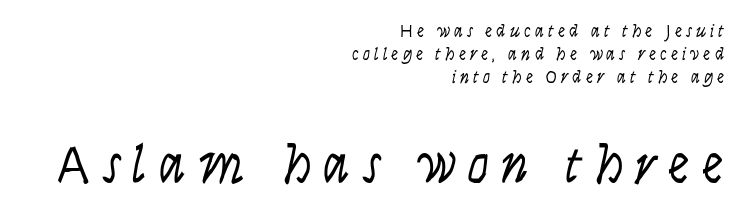
The image shows 54 px light, condensed sans-serif type; set right-aligned, normal line spacing (1.28x), unusually wide letter spacing (+0.22 em), not underlined; the second (bottom) block is 3.0x larger; low stroke contrast and a large x-height.
